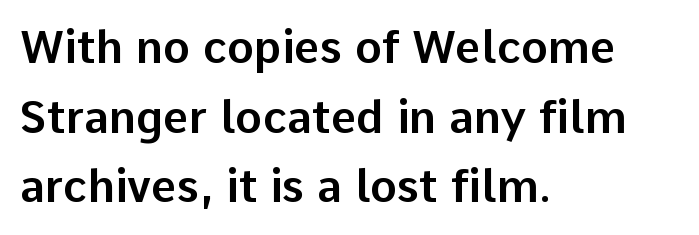
This sample has the flowing, uneven cadence of proportional lettering. Typographically, this falls in the sans-serif category. Regular leading. The axis of the letterforms is exactly vertical. The text block is weighted toward the left margin, trailing off unevenly rightward. A typesetter would call this zero additional tracking.
